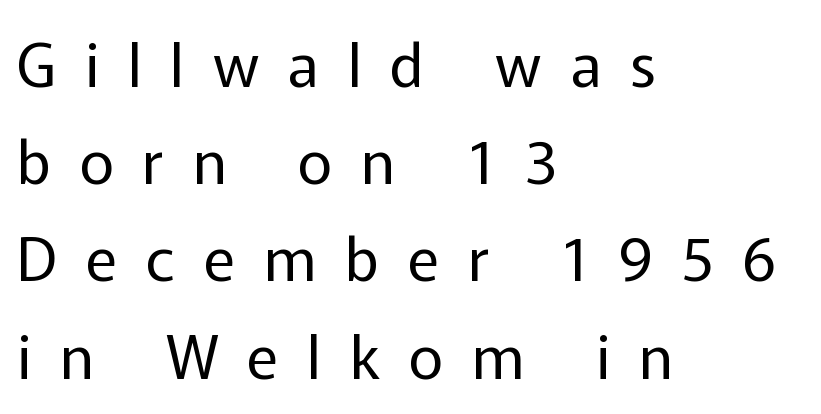
Q: Is the text bold? A: No.
Q: Is the text italic (slanted)? A: No, it is upright.
Q: Is the typeface a serif or a sans-serif typeface? A: Sans-serif.
Q: Is the text underlined? A: No.
Q: How is the paragraph aligned? A: Left-aligned.
Q: Is the spacing between letters normal or unusually wide? A: Unusually wide.
Q: Is the spacing between lines tight, normal or loose? A: Normal.
Q: Width (condensed, normal, or wide)? A: Normal.
Q: Stroke contrast? A: Low.
Q: x-height? A: Medium.
Q: Monospaced? A: No.
